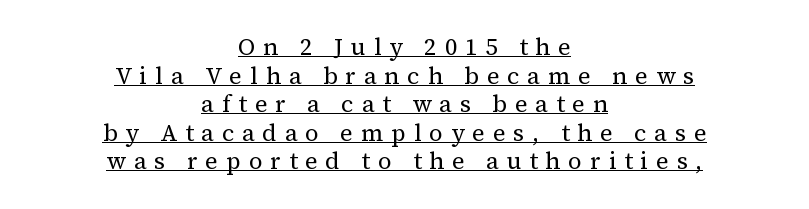
Q: Is the text bold? A: No.
Q: Is the text italic (slanted)? A: No, it is upright.
Q: Is the text underlined? A: Yes.
Q: How is the paragraph aligned? A: Centered.
Q: Is the spacing between letters normal or unusually wide? A: Unusually wide.
